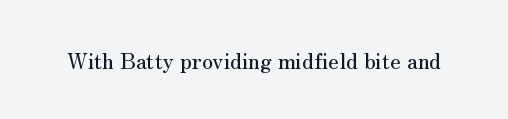
Q: Is the text italic (slanted)? A: No, it is upright.
Q: Is the text underlined? A: No.
Q: Is the spacing between letters normal or unusually wide? A: Normal.
